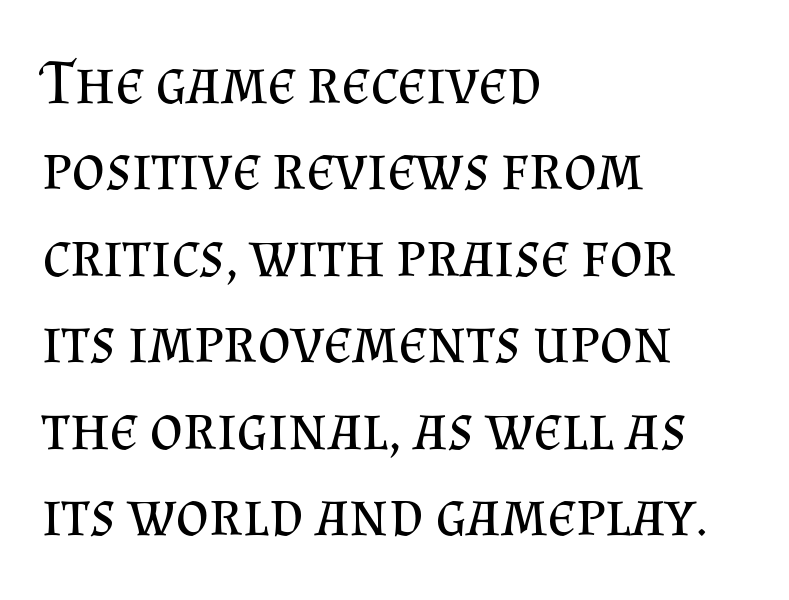
{"serif": "yes", "italic": "no", "bold": "no", "weight": "regular", "width": "normal", "stroke_contrast": "medium", "x_height": "small", "monospaced": "no", "underline": "no", "align": "left", "line_spacing": "normal", "line_spacing_ratio": 1.35, "letter_spacing": "normal", "letter_spacing_em": 0.0, "glyph_px": 64}
